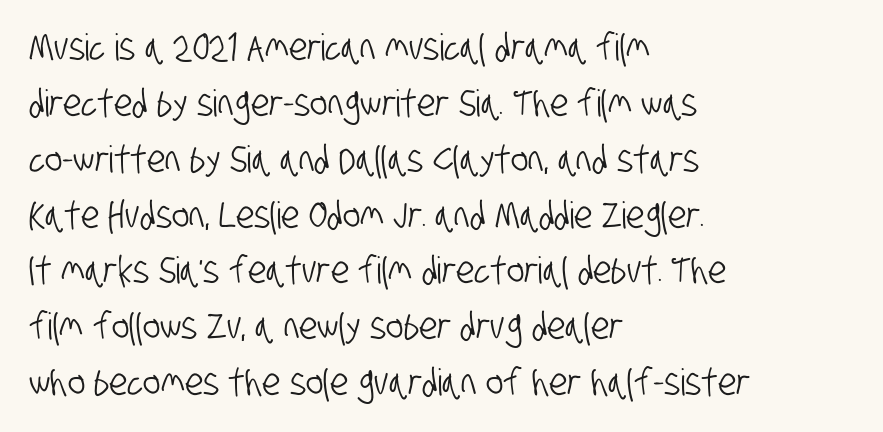
{"serif": "no", "width": "condensed", "stroke_contrast": "low", "x_height": "large", "monospaced": "no", "underline": "no", "align": "left", "line_spacing": "normal", "line_spacing_ratio": 1.51, "letter_spacing": "normal", "letter_spacing_em": 0.0, "glyph_px": 37}
